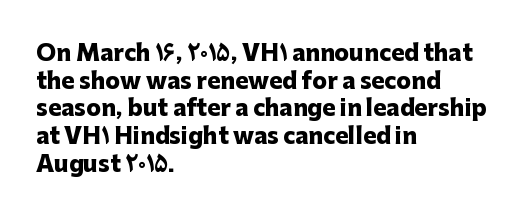
The image shows 22 px bold type, upright; set left-aligned, normal line spacing (1.26x), normal letter spacing, not underlined.
